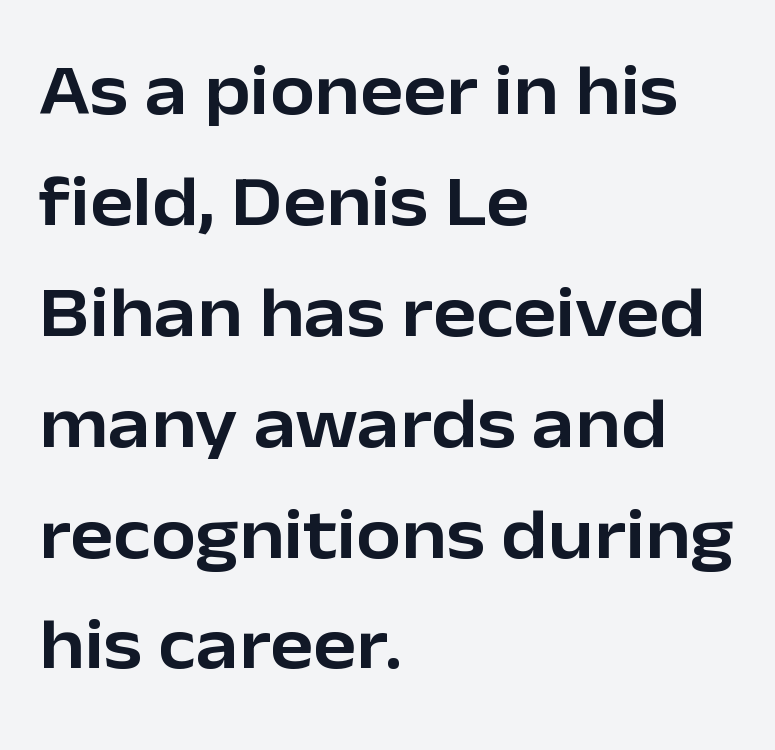
The image shows 72 px sans-serif type, upright; set left-aligned, normal line spacing (1.54x), normal letter spacing, not underlined; low stroke contrast and a medium x-height.
